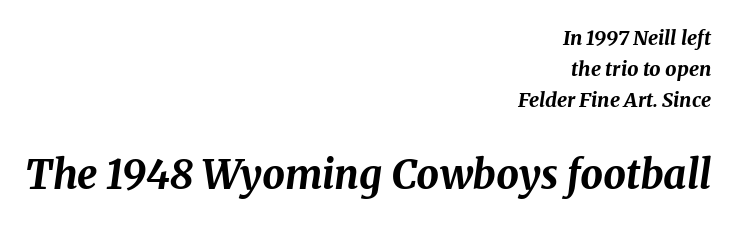
Chunky letters — that's bold for sure. If you drew a ruler down the right edge, every line would touch it. Think of a printed novel: that variable character pitch is what you see here. This is oblique type, the kind used for emphasis or titles. The space beneath each line is pristine and unruled. In terms of leading, this rendering sits right in the middle.
